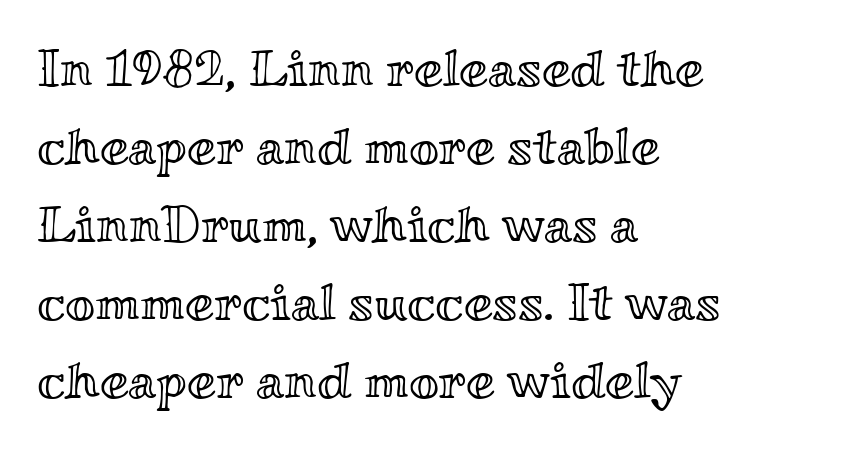
{"italic": "no", "width": "wide", "x_height": "small", "monospaced": "no", "underline": "no", "align": "left", "line_spacing": "normal", "line_spacing_ratio": 1.5, "letter_spacing": "normal", "letter_spacing_em": 0.0, "glyph_px": 52}
